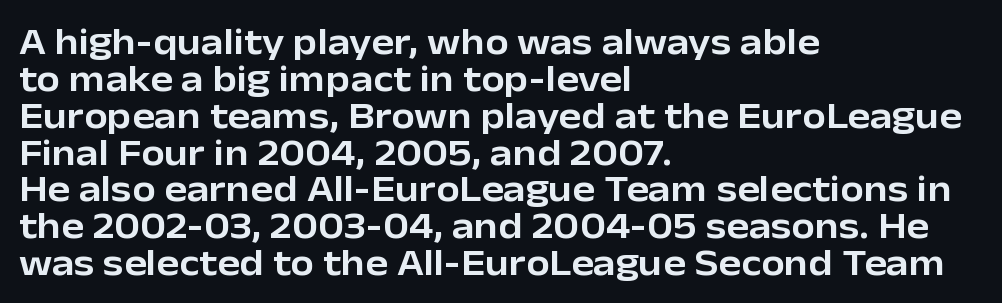
The letters advance in unequal steps, a hallmark of proportional type. A sans-serif font was chosen for this passage. A student would call this left alignment; a typographer would say flush left, rag right. Descenders hang freely into open space. Every character sits straight up, as roman type does.
